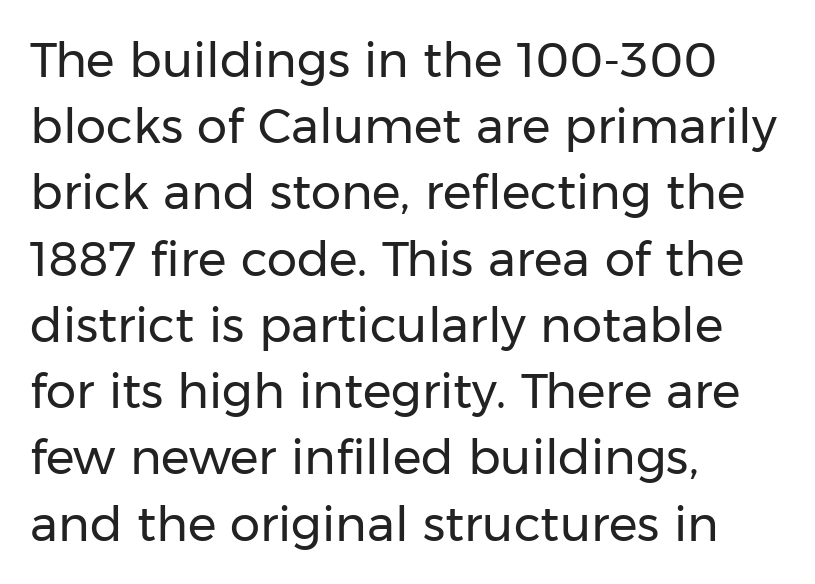
The image shows 48 px regular-weight sans-serif type, upright; set left-aligned, normal line spacing (1.38x), normal letter spacing, not underlined; low stroke contrast and a medium x-height.
